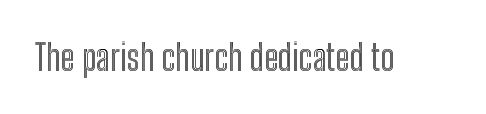
{"italic": "no", "width": "condensed", "x_height": "medium", "monospaced": "no", "underline": "no", "letter_spacing": "normal", "letter_spacing_em": 0.0, "glyph_px": 36}
